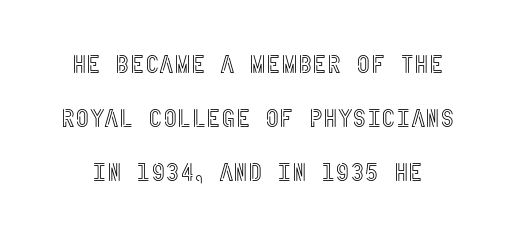
The block of text is sparse from top to bottom, with ample space between rows. Plain, unruled lines of type. In terms of letterspacing, this is plain default setting. The typography opts for an upright posture over an oblique one.
